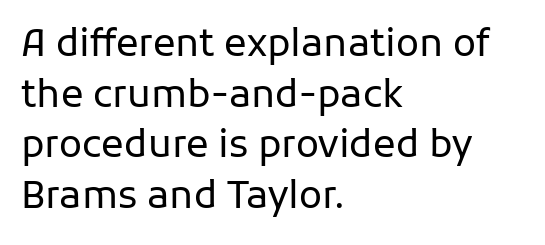
Q: Is the text bold? A: No.
Q: Is the text italic (slanted)? A: No, it is upright.
Q: Is the typeface a serif or a sans-serif typeface? A: Sans-serif.
Q: Is the text underlined? A: No.
Q: How is the paragraph aligned? A: Left-aligned.
Q: Is the spacing between letters normal or unusually wide? A: Normal.
Q: Is the spacing between lines tight, normal or loose? A: Normal.
Q: Width (condensed, normal, or wide)? A: Normal.
Q: Stroke contrast? A: Low.
Q: x-height? A: Medium.
Q: Monospaced? A: No.
